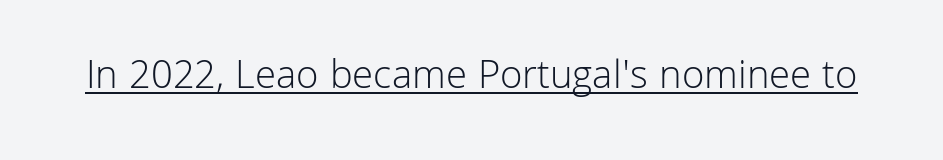
Q: Is the text bold? A: No.
Q: Is the text italic (slanted)? A: No, it is upright.
Q: Is the typeface a serif or a sans-serif typeface? A: Sans-serif.
Q: Is the text underlined? A: Yes.
Q: Is the spacing between letters normal or unusually wide? A: Normal.
Q: Width (condensed, normal, or wide)? A: Normal.
Q: Stroke contrast? A: Low.
Q: x-height? A: Medium.
Q: Monospaced? A: No.
